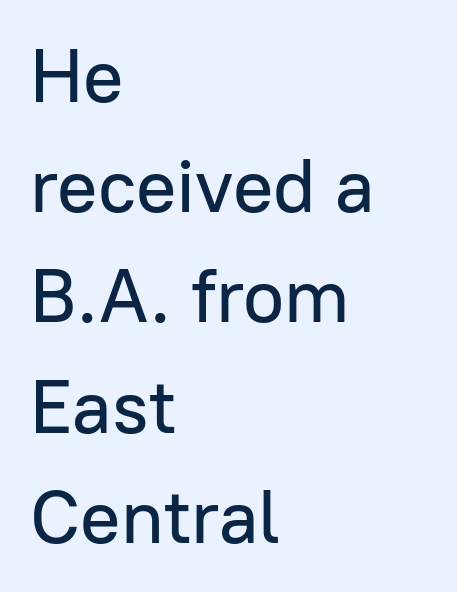
Q: Is the text italic (slanted)? A: No, it is upright.
Q: Is the typeface a serif or a sans-serif typeface? A: Sans-serif.
Q: Is the text underlined? A: No.
Q: How is the paragraph aligned? A: Left-aligned.
Q: Is the spacing between letters normal or unusually wide? A: Normal.
Q: Is the spacing between lines tight, normal or loose? A: Normal.
Q: Width (condensed, normal, or wide)? A: Normal.
Q: Stroke contrast? A: Low.
Q: x-height? A: Medium.
Q: Monospaced? A: No.
